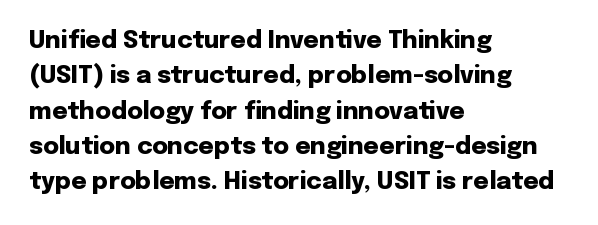
Q: Is the text bold? A: Yes.
Q: Is the text italic (slanted)? A: No, it is upright.
Q: Is the text underlined? A: No.
Q: How is the paragraph aligned? A: Left-aligned.
Q: Is the spacing between letters normal or unusually wide? A: Normal.
Q: Is the spacing between lines tight, normal or loose? A: Normal.
